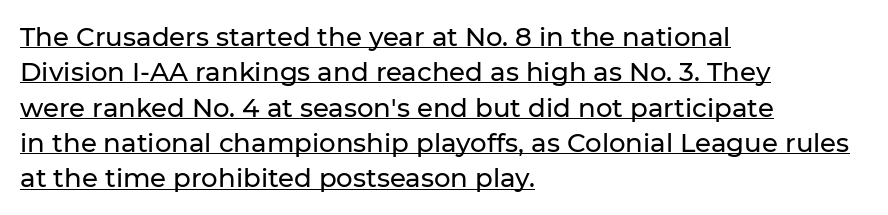
The image shows 26 px text type, upright; set left-aligned, normal line spacing (1.36x), normal letter spacing, underlined.
